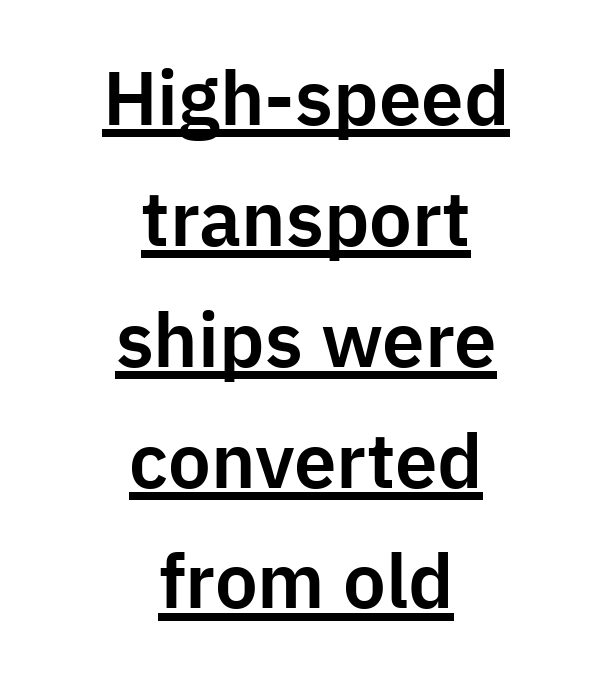
Varying glyph widths throughout — classic text-font behaviour. Horizontal bands of white between lines are of average thickness. The font family rendered here belongs to the sans-serif group. Has an underline been added? It has. A centered setting, common on invitations and titles, is used for this passage.
